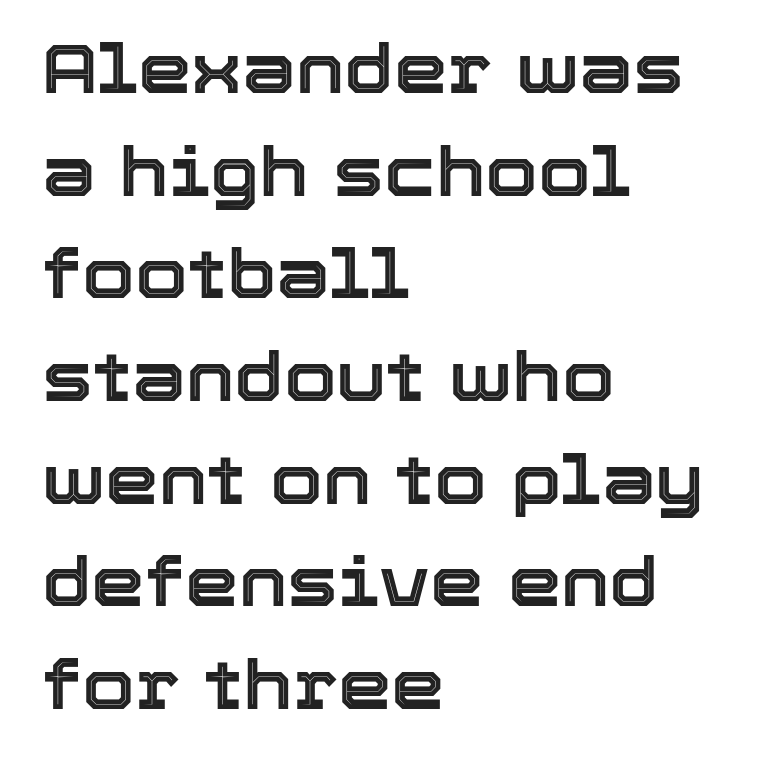
{"italic": "no", "width": "normal", "x_height": "medium", "monospaced": "no", "underline": "no", "align": "left", "line_spacing": "normal", "line_spacing_ratio": 1.51, "letter_spacing": "normal", "letter_spacing_em": 0.0, "glyph_px": 68}
